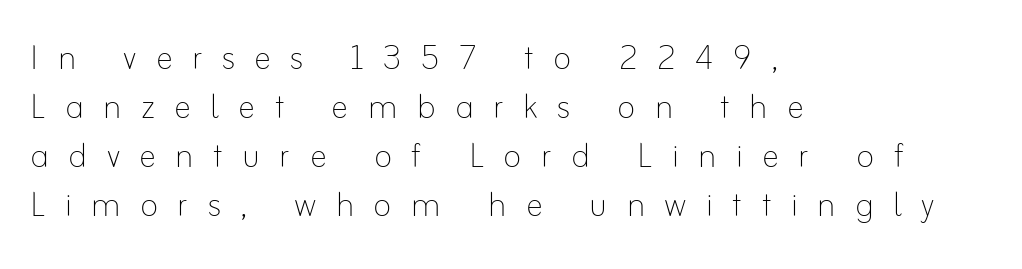
{"italic": "no", "bold": "no", "weight": "thin", "width": "normal", "stroke_contrast": "low", "x_height": "small", "monospaced": "no", "underline": "no", "align": "left", "line_spacing": "tight", "line_spacing_ratio": 1.14, "letter_spacing": "wide", "letter_spacing_em": 0.45, "glyph_px": 43}
